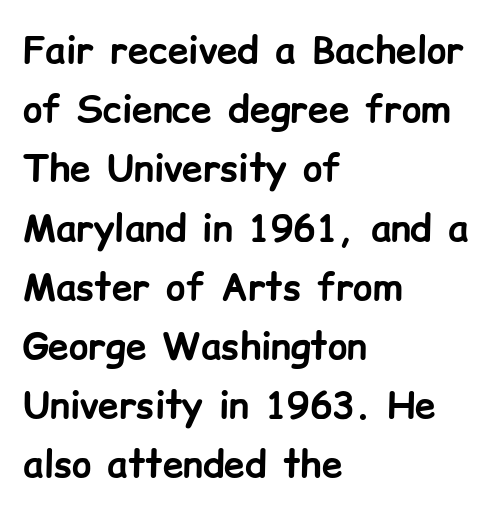
The image shows 37 px bold sans-serif type, upright; set left-aligned, normal line spacing (1.6x), normal letter spacing, not underlined; low stroke contrast and a medium x-height.
